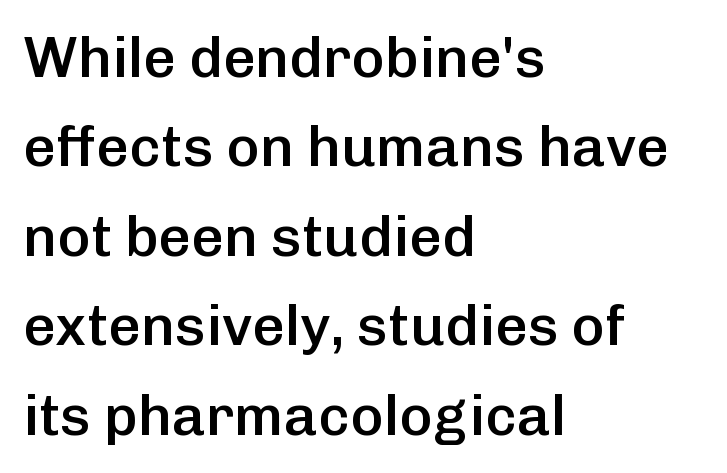
The image shows 57 px semibold sans-serif type, upright; set left-aligned, normal line spacing (1.57x), normal letter spacing, not underlined; low stroke contrast and a medium x-height.
